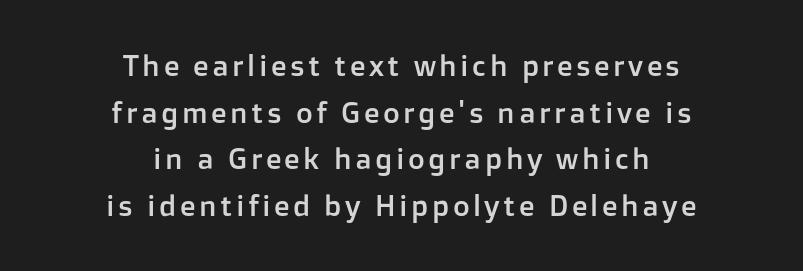
Q: Is the text italic (slanted)? A: No, it is upright.
Q: Is the typeface a serif or a sans-serif typeface? A: Sans-serif.
Q: Is the text underlined? A: No.
Q: How is the paragraph aligned? A: Centered.
Q: Is the spacing between lines tight, normal or loose? A: Normal.
Q: Width (condensed, normal, or wide)? A: Normal.
Q: Stroke contrast? A: Low.
Q: x-height? A: Medium.
Q: Monospaced? A: No.
